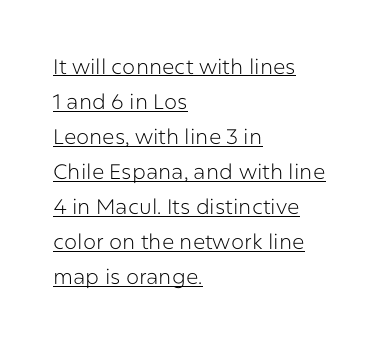
The image shows 21 px text type, upright; set left-aligned, normal line spacing (1.67x), normal letter spacing, underlined.
